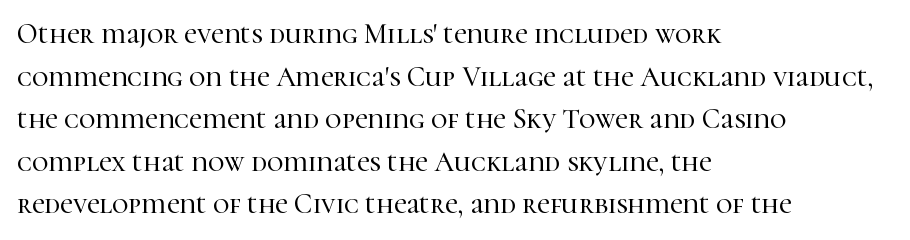
{"serif": "yes", "italic": "no", "width": "normal", "stroke_contrast": "high", "x_height": "medium", "monospaced": "no", "underline": "no", "align": "left", "line_spacing": "normal", "line_spacing_ratio": 1.52, "letter_spacing": "normal", "letter_spacing_em": 0.0, "glyph_px": 28}
